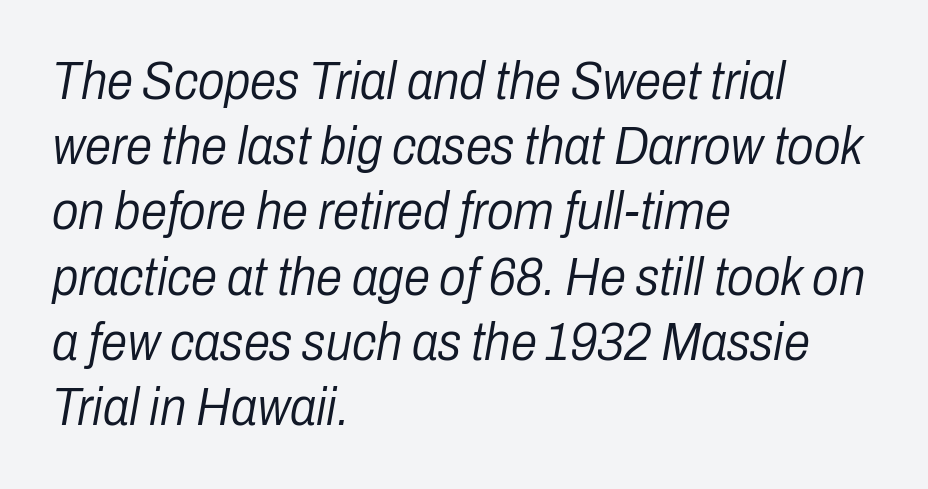
Q: Is the text bold? A: No.
Q: Is the text italic (slanted)? A: Yes, it leans right by about 10 degrees.
Q: Is the text underlined? A: No.
Q: How is the paragraph aligned? A: Left-aligned.
Q: Is the spacing between letters normal or unusually wide? A: Normal.
Q: Width (condensed, normal, or wide)? A: Condensed.
Q: Stroke contrast? A: Low.
Q: x-height? A: Medium.
Q: Monospaced? A: No.
